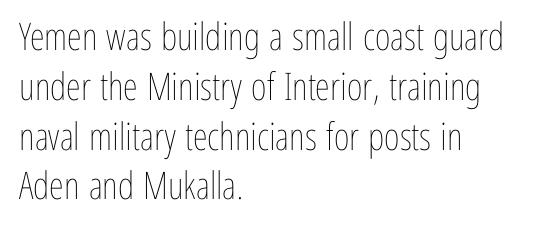
One glance says typical: line gaps are just what's usual. The typography opts for an upright posture over an oblique one. The passage shown is not bold in any degree. Default kerning and tracking; the words read as compact shapes. Layout note: lines flush left.
